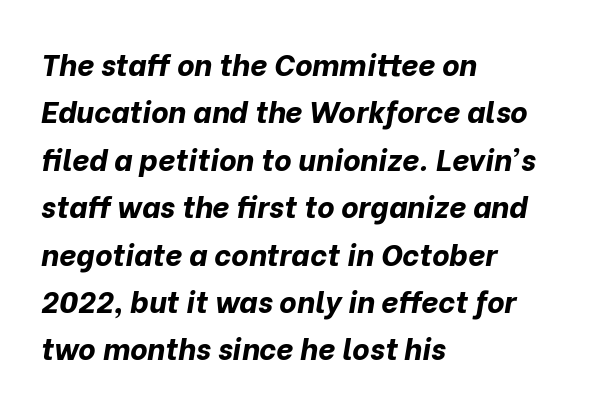
The image shows 30 px bold type, italic (leaning right); set left-aligned, normal line spacing (1.58x), normal letter spacing, not underlined; low stroke contrast and a medium x-height.
